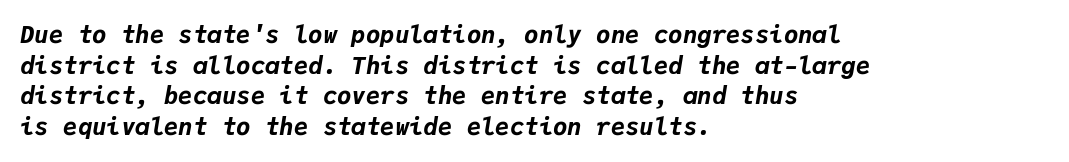
The image shows 24 px bold type, italic (leaning right); set left-aligned, normal line spacing (1.28x), normal letter spacing, not underlined.
